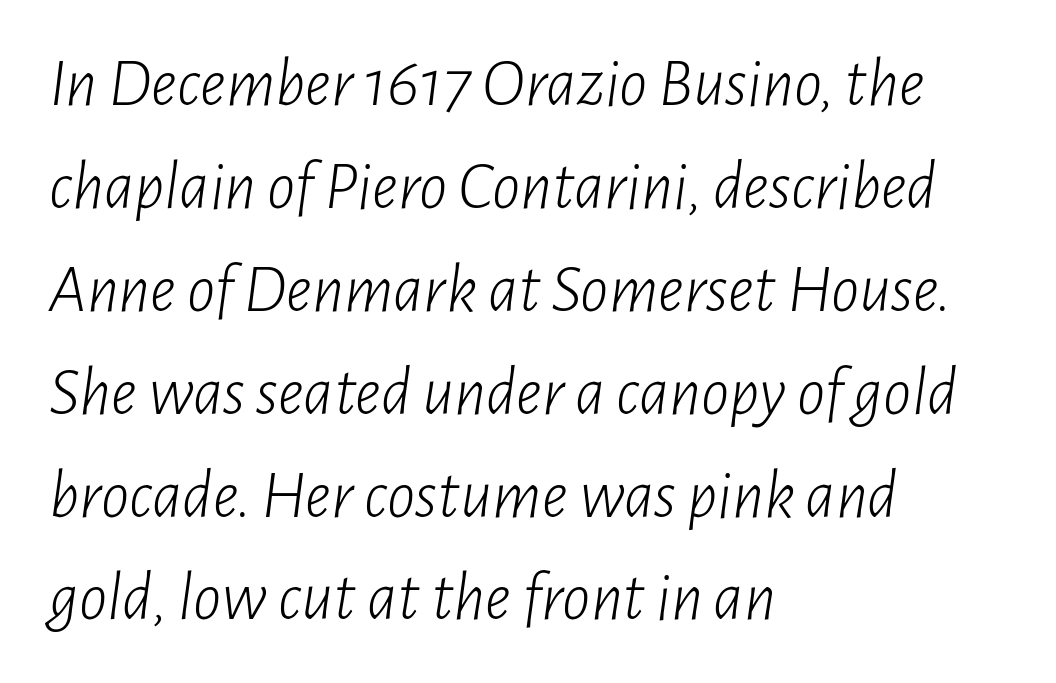
Vertical stems look standard width or narrower in stroke. The gap between lines stays unmarked. When letters slant like this, we call the style italic. This rendering leaves character spacing at its baseline value. The rendering uses natural spacing where letterforms have individual widths. The rows are spaced the way most documents space them.
